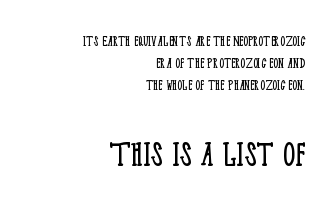
The image shows 39 px light, condensed serif type, upright; set right-aligned, normal line spacing (1.37x), normal letter spacing, not underlined; the second (bottom) block is 2.44x larger; low stroke contrast and a large x-height.
